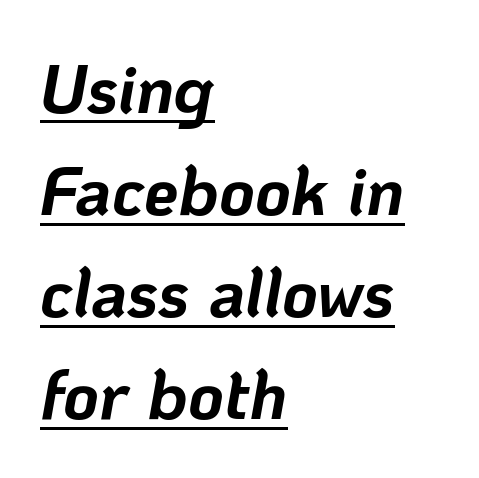
Compared with an ordinary text face, these strokes are far heavier — a full bold. Every word sits above its own underline. Baseline-to-baseline distance is the conventional proportion of letter height. Look at the tracking — it's just the regular setting, nothing added. Slanted lettering throughout. All the whitespace from short lines collects on the right.
